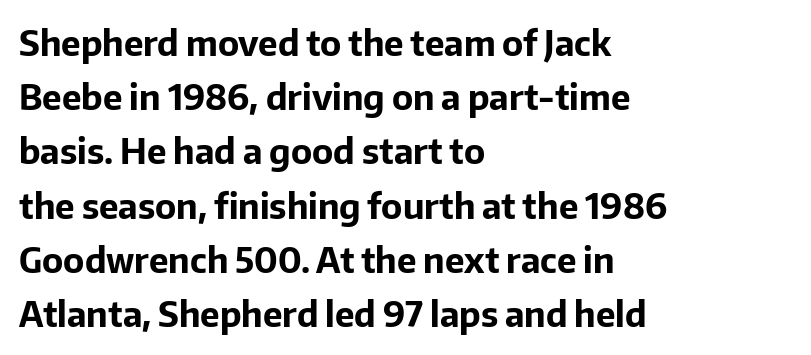
{"serif": "no", "italic": "no", "bold": "yes", "weight": "bold", "width": "normal", "stroke_contrast": "low", "x_height": "medium", "monospaced": "no", "underline": "no", "align": "left", "line_spacing": "normal", "line_spacing_ratio": 1.55, "letter_spacing": "normal", "letter_spacing_em": 0.0, "glyph_px": 35}
